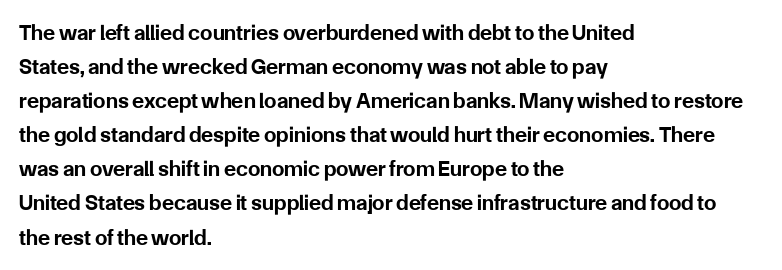
Q: Is the text bold? A: Yes.
Q: Is the text italic (slanted)? A: No, it is upright.
Q: Is the text underlined? A: No.
Q: How is the paragraph aligned? A: Left-aligned.
Q: Is the spacing between letters normal or unusually wide? A: Normal.
Q: Is the spacing between lines tight, normal or loose? A: Normal.
